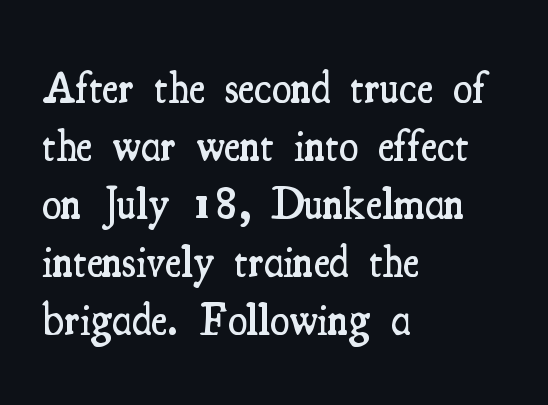
In terms of leading, this rendering sits right in the middle. Spacing verdict: proportional, widths tailored to each character. Unlike italic type, these characters show no tilt at all. How heavy is the stroke? Medium-heavy — a semibold, shy of bold.
